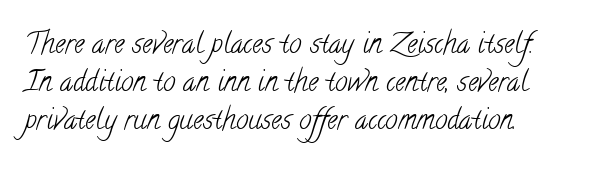
The image shows 28 px light, condensed type; set normal line spacing (1.36x), normal letter spacing, not underlined; low stroke contrast and a small x-height.
